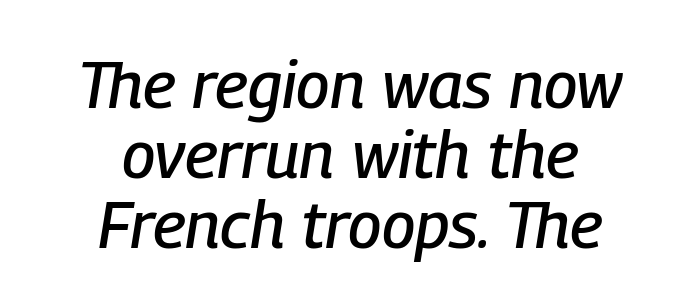
{"italic": "yes", "lean": "right", "slant_degrees": 9, "width": "condensed", "stroke_contrast": "low", "x_height": "medium", "monospaced": "no", "underline": "no", "align": "center", "line_spacing": "tight", "line_spacing_ratio": 1.06, "letter_spacing": "normal", "letter_spacing_em": 0.0, "glyph_px": 66}
